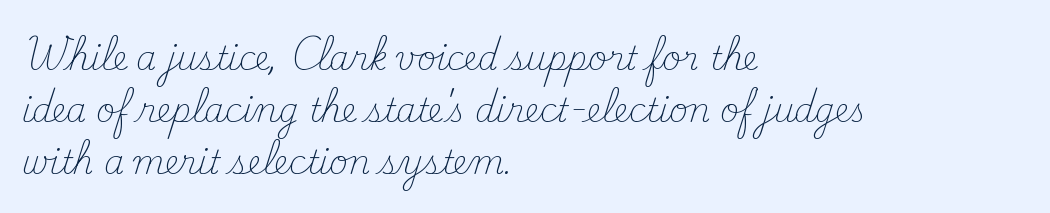
Q: Is the text bold? A: No.
Q: Is the text italic (slanted)? A: Yes.
Q: Is the typeface a serif or a sans-serif typeface? A: Serif.
Q: Is the text underlined? A: No.
Q: How is the paragraph aligned? A: Left-aligned.
Q: Is the spacing between letters normal or unusually wide? A: Normal.
Q: Is the spacing between lines tight, normal or loose? A: Normal.
Q: Width (condensed, normal, or wide)? A: Normal.
Q: Stroke contrast? A: Medium.
Q: x-height? A: Small.
Q: Monospaced? A: No.
